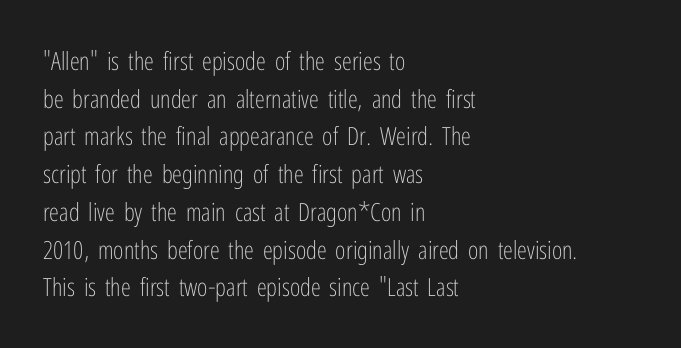
Q: Is the text bold? A: No.
Q: Is the text italic (slanted)? A: No, it is upright.
Q: Is the text underlined? A: No.
Q: How is the paragraph aligned? A: Left-aligned.
Q: Is the spacing between letters normal or unusually wide? A: Normal.
Q: Is the spacing between lines tight, normal or loose? A: Normal.
